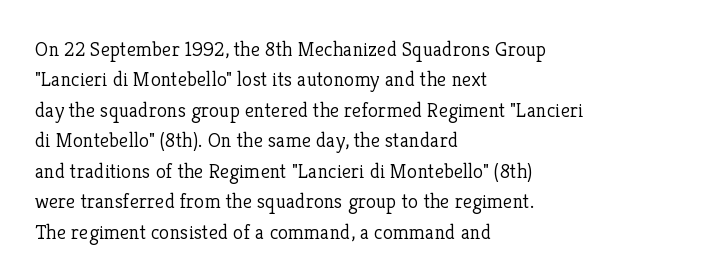
{"italic": "no", "bold": "no", "underline": "no", "align": "left", "line_spacing": "normal", "line_spacing_ratio": 1.45, "letter_spacing": "normal", "letter_spacing_em": 0.0, "glyph_px": 21}
